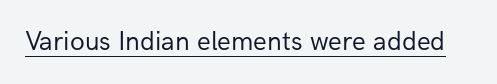
Q: Is the text bold? A: No.
Q: Is the text italic (slanted)? A: No, it is upright.
Q: Is the text underlined? A: Yes.
Q: Is the spacing between letters normal or unusually wide? A: Normal.
